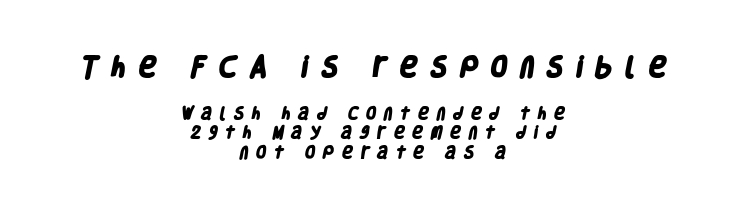
Q: Is the text bold? A: Yes.
Q: Is the text underlined? A: No.
Q: How is the paragraph aligned? A: Centered.
Q: Is the spacing between letters normal or unusually wide? A: Unusually wide.
Q: Is the spacing between lines tight, normal or loose? A: Normal.
Q: Which block of text is set in a larger size, the first (top) or the second (bottom)? A: The first (top) one.
